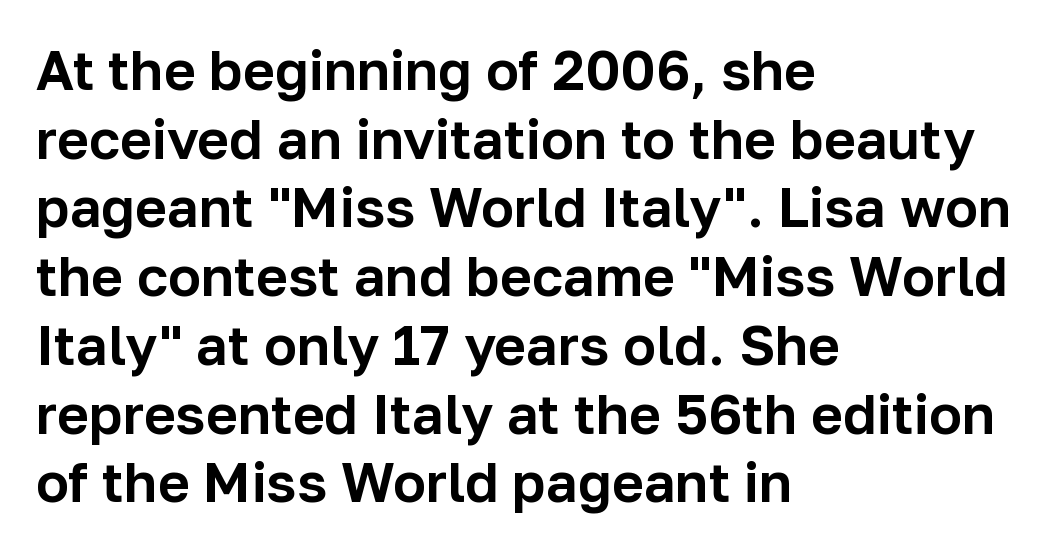
Each letter's strokes conclude bluntly, with no projecting serifs. Here the designer chose a conventional face with non-uniform glyph widths. Is there much room between lines? A standard amount, neither cramped nor airy. Notice how the passage keeps a crisp vertical edge on the left only.
